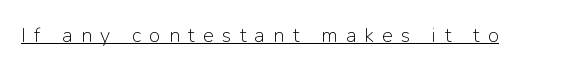
Q: Is the text bold? A: No.
Q: Is the text italic (slanted)? A: No, it is upright.
Q: Is the text underlined? A: Yes.
Q: Is the spacing between letters normal or unusually wide? A: Unusually wide.
